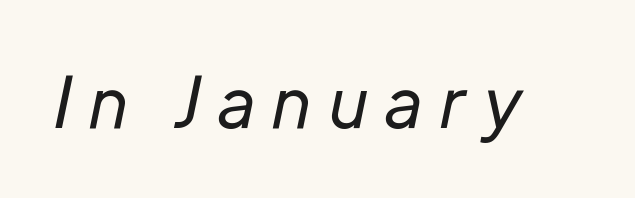
{"italic": "yes", "lean": "right", "slant_degrees": 12, "bold": "no", "weight": "regular", "width": "normal", "stroke_contrast": "low", "x_height": "medium", "monospaced": "no", "underline": "no", "letter_spacing": "wide", "letter_spacing_em": 0.26, "glyph_px": 69}
